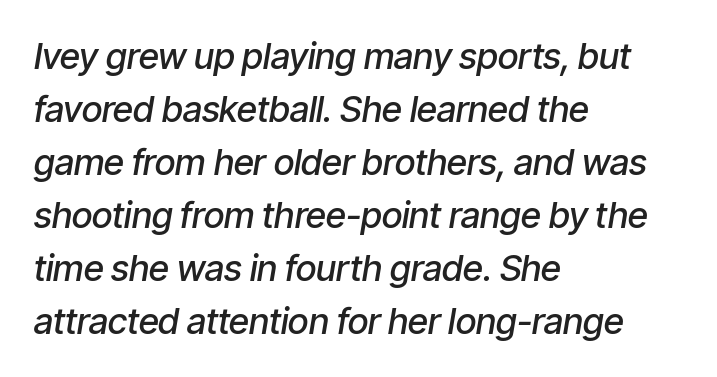
{"italic": "yes", "lean": "right", "slant_degrees": 9, "bold": "semi", "weight": "semibold", "width": "condensed", "stroke_contrast": "low", "x_height": "medium", "monospaced": "no", "underline": "no", "align": "left", "line_spacing": "normal", "line_spacing_ratio": 1.47, "letter_spacing": "normal", "letter_spacing_em": 0.0, "glyph_px": 36}
